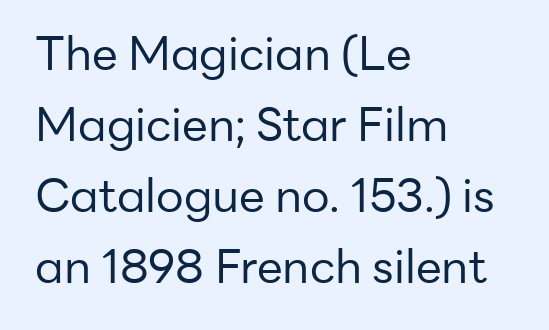
The image shows 46 px regular-weight sans-serif type, upright; set left-aligned, normal line spacing (1.54x), normal letter spacing, not underlined; low stroke contrast and a medium x-height.
